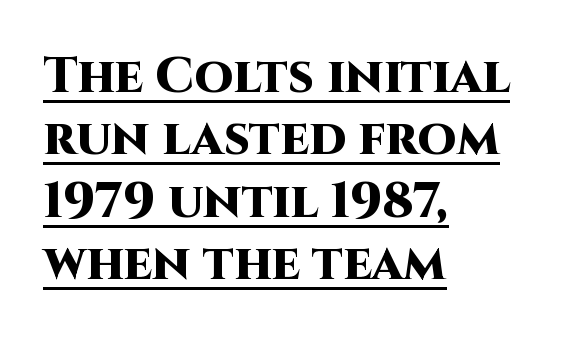
The image shows 50 px heavy sans-serif type, upright; set left-aligned, normal line spacing (1.25x), normal letter spacing, underlined; high stroke contrast and a large x-height.
